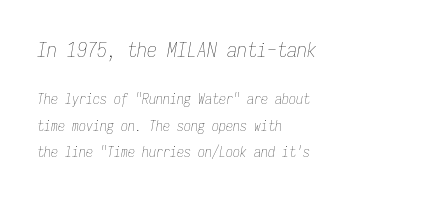
{"italic": "yes", "lean": "right", "slant_degrees": 9, "bold": "no", "underline": "no", "align": "left", "line_spacing_ratio": 1.87, "letter_spacing": "normal", "letter_spacing_em": 0.0, "larger_block": "first", "size_ratio": 1.43, "glyph_px": 20}
